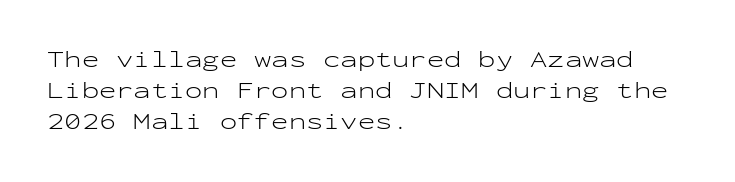
Q: Is the text bold? A: No.
Q: Is the text italic (slanted)? A: No, it is upright.
Q: Is the text underlined? A: No.
Q: How is the paragraph aligned? A: Left-aligned.
Q: Is the spacing between letters normal or unusually wide? A: Normal.
Q: Is the spacing between lines tight, normal or loose? A: Normal.
